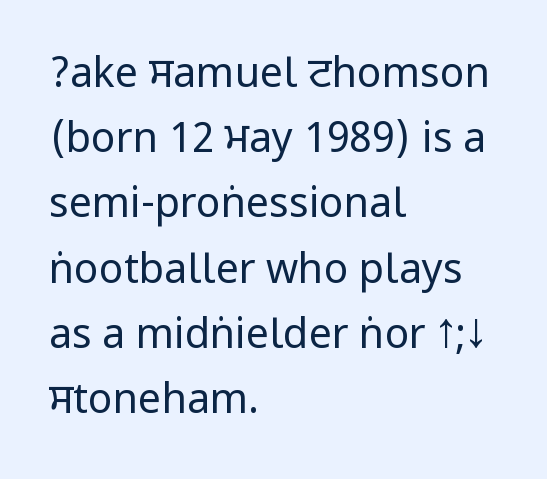
Students, observe: this is what conventionally led text looks like. The typesetter chose a ragged-right arrangement here. This rendering employs a face without finishing strokes, i.e., a sans-serif. A typesetter would call this zero additional tracking. Rendered with straight, roman letterforms. Stems and bowls with no extra thickness — not bold.
